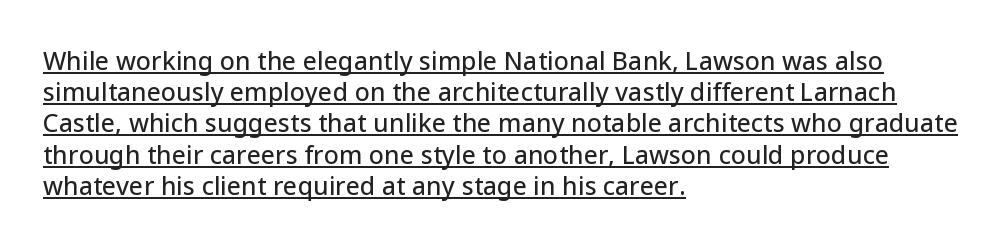
{"italic": "no", "underline": "yes", "align": "left", "line_spacing": "normal", "line_spacing_ratio": 1.25, "letter_spacing": "normal", "letter_spacing_em": 0.0, "glyph_px": 25}
